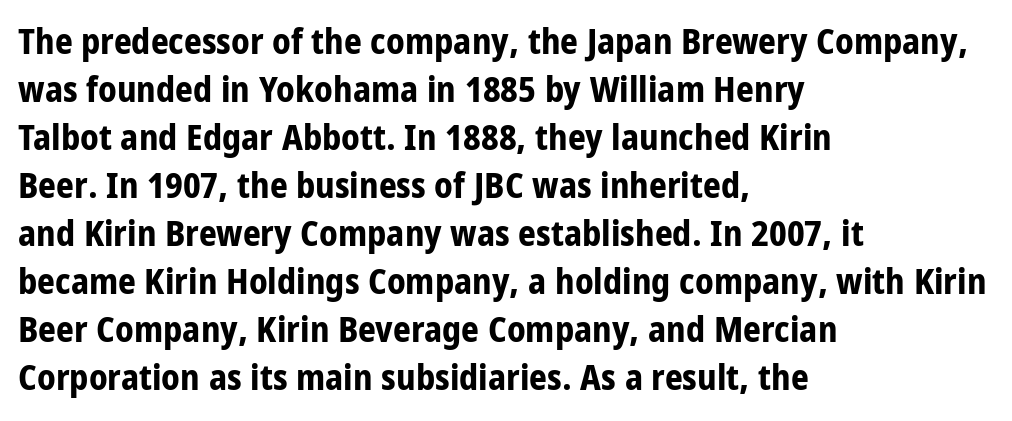
Q: Is the text bold? A: Yes.
Q: Is the text italic (slanted)? A: No, it is upright.
Q: Is the typeface a serif or a sans-serif typeface? A: Sans-serif.
Q: Is the text underlined? A: No.
Q: How is the paragraph aligned? A: Left-aligned.
Q: Is the spacing between letters normal or unusually wide? A: Normal.
Q: Is the spacing between lines tight, normal or loose? A: Normal.
Q: Width (condensed, normal, or wide)? A: Condensed.
Q: Stroke contrast? A: Low.
Q: x-height? A: Large.
Q: Monospaced? A: No.
